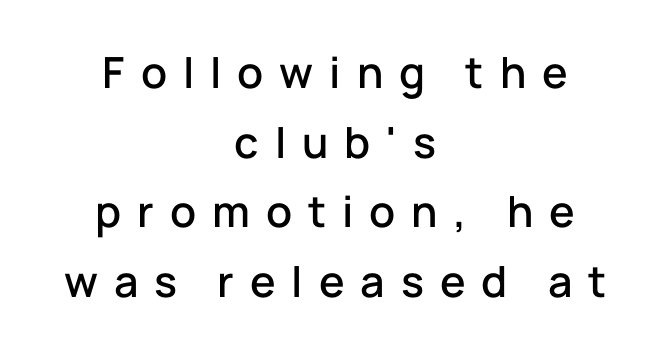
Interline gaps are of average width in this sample. Think of a printed novel: that variable character pitch is what you see here. Inter-character spacing is expanded well beyond the font's built-in metrics. Tall strokes in this sample are plumb rather than angled. Line starts and ends both wander, symmetrically. Check under the words: just untouched page.
